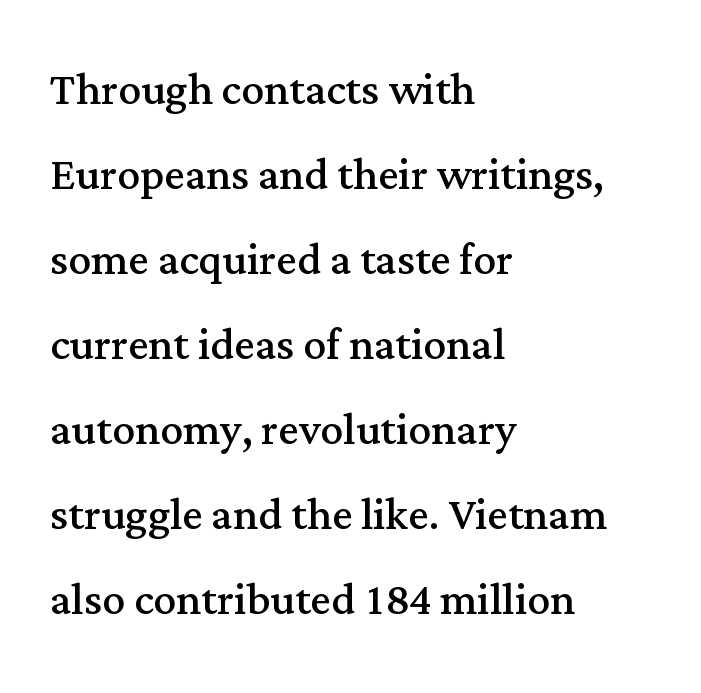
The image shows 57 px regular-weight serif type, upright; set left-aligned, normal line spacing (1.49x), normal letter spacing, not underlined; medium stroke contrast and a medium x-height.
